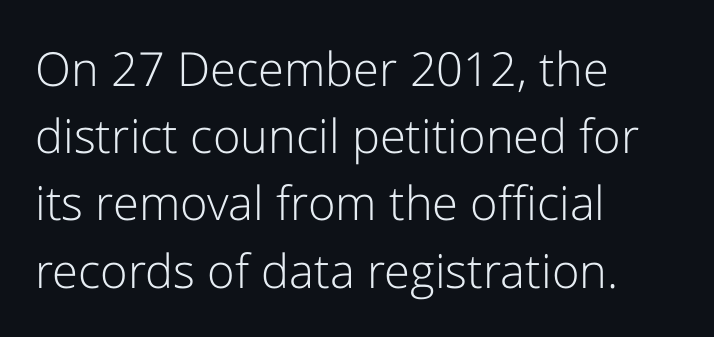
{"serif": "no", "italic": "no", "bold": "no", "weight": "light", "width": "normal", "stroke_contrast": "low", "x_height": "medium", "monospaced": "no", "underline": "no", "align": "left", "line_spacing": "normal", "line_spacing_ratio": 1.43, "letter_spacing": "normal", "letter_spacing_em": 0.0, "glyph_px": 47}
